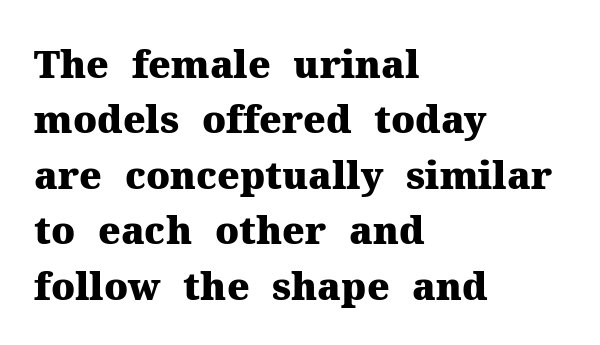
You can tell it's not italic because the verticals are truly vertical. Strokes here are thick enough to call this a true bold. Underlining? Definitely not there. Tracking here is standard; glyphs follow each other at the usual distance. The face used here is proportionally spaced, like ordinary book or web type.
